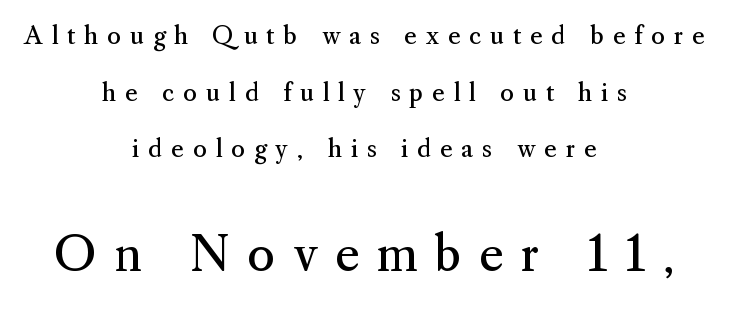
{"serif": "yes", "italic": "no", "bold": "no", "weight": "regular", "width": "normal", "stroke_contrast": "medium", "x_height": "small", "monospaced": "no", "underline": "no", "align": "center", "line_spacing": "loose", "line_spacing_ratio": 2.36, "letter_spacing": "wide", "letter_spacing_em": 0.37, "larger_block": "second", "size_ratio": 1.96, "glyph_px": 47}
